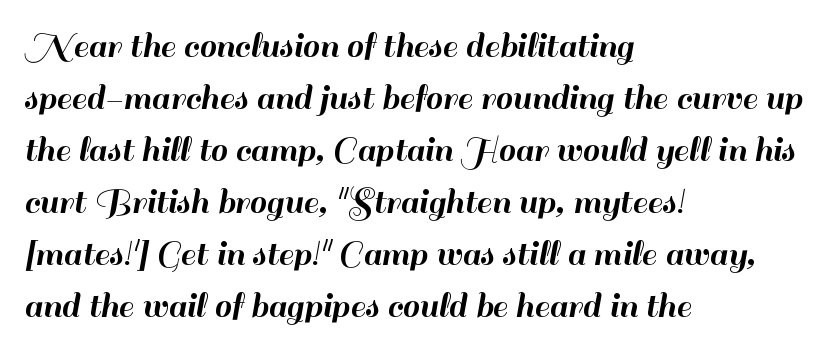
The image shows 38 px sans-serif type; set left-aligned, normal line spacing (1.37x), normal letter spacing, not underlined; high stroke contrast and a small x-height.
